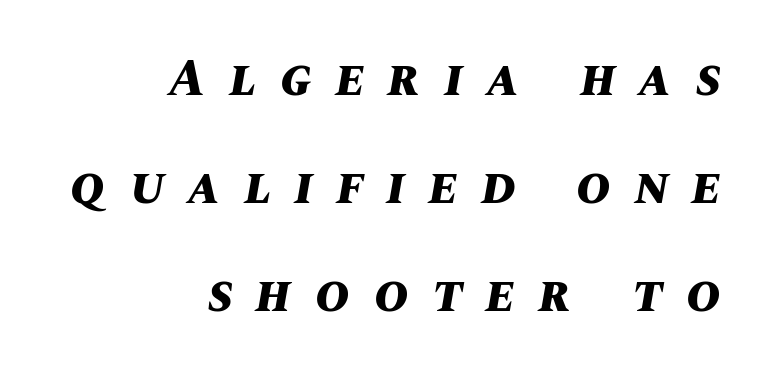
The image shows 52 px bold type, italic (leaning right); set right-aligned, loose line spacing (2.08x), unusually wide letter spacing (+0.46 em), not underlined; medium stroke contrast and a large x-height.
